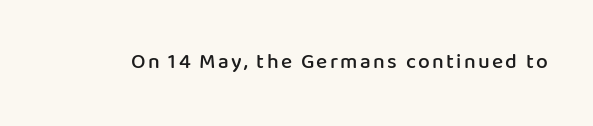
Q: Is the text bold? A: Semi-bold.
Q: Is the text italic (slanted)? A: No, it is upright.
Q: Is the text underlined? A: No.
